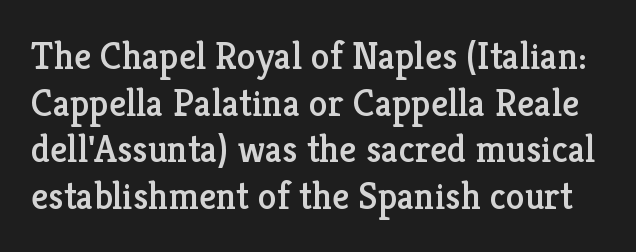
Q: Is the text italic (slanted)? A: No, it is upright.
Q: Is the typeface a serif or a sans-serif typeface? A: Serif.
Q: Is the text underlined? A: No.
Q: Is the spacing between letters normal or unusually wide? A: Normal.
Q: Width (condensed, normal, or wide)? A: Normal.
Q: Stroke contrast? A: Low.
Q: x-height? A: Medium.
Q: Monospaced? A: No.
